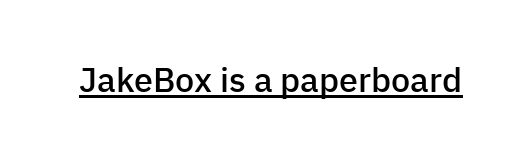
The image shows 34 px semibold sans-serif type, upright; set normal letter spacing, underlined; low stroke contrast and a medium x-height.
